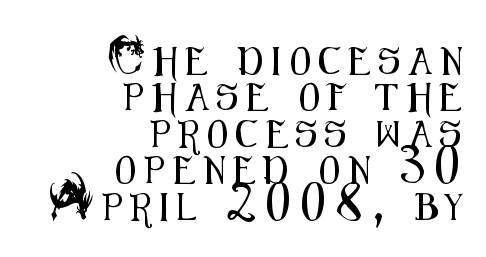
{"italic": "no", "underline": "no", "align": "right", "line_spacing": "normal", "line_spacing_ratio": 1.35, "letter_spacing": "wide", "letter_spacing_em": 0.32, "glyph_px": 27}
